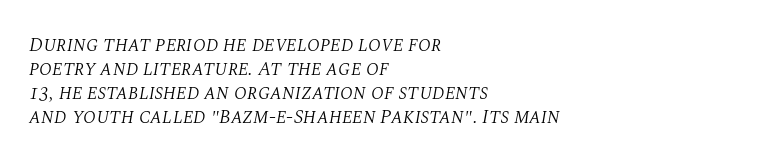
{"italic": "yes", "lean": "right", "slant_degrees": 10, "bold": "no", "underline": "no", "align": "left", "line_spacing_ratio": 1.2, "letter_spacing": "normal", "letter_spacing_em": 0.0, "glyph_px": 20}
